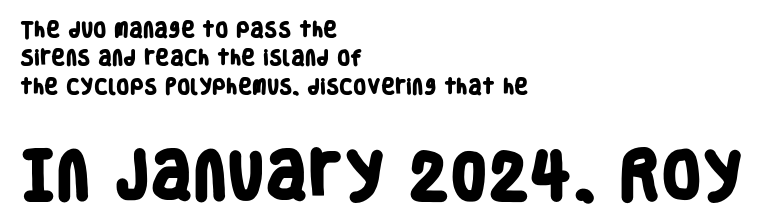
Q: Is the text bold? A: Yes.
Q: Is the typeface a serif or a sans-serif typeface? A: Sans-serif.
Q: Is the text underlined? A: No.
Q: How is the paragraph aligned? A: Left-aligned.
Q: Is the spacing between letters normal or unusually wide? A: Normal.
Q: Is the spacing between lines tight, normal or loose? A: Normal.
Q: Which block of text is set in a larger size, the first (top) or the second (bottom)? A: The second (bottom) one.
Q: Width (condensed, normal, or wide)? A: Condensed.
Q: Stroke contrast? A: Low.
Q: x-height? A: Large.
Q: Monospaced? A: No.
